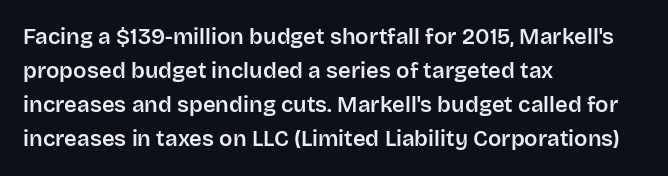
{"italic": "no", "underline": "no", "align": "left", "line_spacing": "normal", "line_spacing_ratio": 1.55, "letter_spacing": "normal", "letter_spacing_em": 0.0, "glyph_px": 22}
